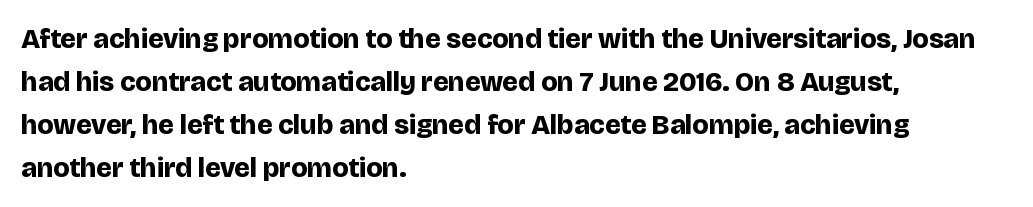
{"serif": "no", "italic": "no", "bold": "yes", "weight": "bold", "width": "normal", "stroke_contrast": "low", "x_height": "large", "monospaced": "no", "underline": "no", "align": "left", "line_spacing": "normal", "line_spacing_ratio": 1.54, "letter_spacing": "normal", "letter_spacing_em": 0.0, "glyph_px": 28}
